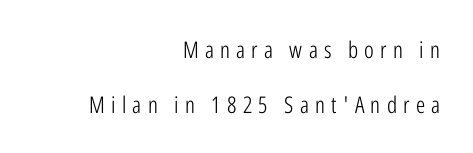
The lettering stays uniformly vertical, giving the passage a roman look. No heavy texture on the line: the type isn't bold. The letters are spread apart with noticeably loose tracking. A great deal of white space separates one row of letters from the next. Beneath every word, the page is bare. Visually the block forms a straight wall on the right and a jagged coastline on the left.
